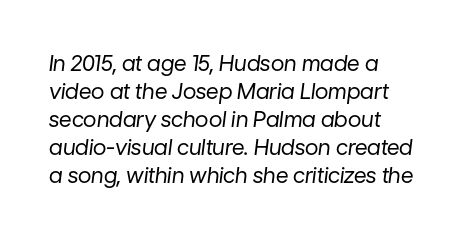
Q: Is the text bold? A: No.
Q: Is the text italic (slanted)? A: Yes, it leans right by about 7 degrees.
Q: Is the text underlined? A: No.
Q: How is the paragraph aligned? A: Left-aligned.
Q: Is the spacing between letters normal or unusually wide? A: Normal.
Q: Is the spacing between lines tight, normal or loose? A: Normal.
